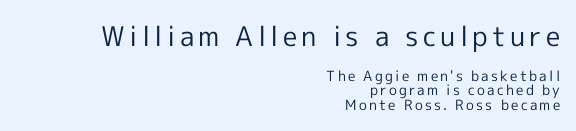
The image shows 27 px text type, upright; set right-aligned, tight line spacing (1.02x), not underlined; the first (top) block is 1.93x larger.
